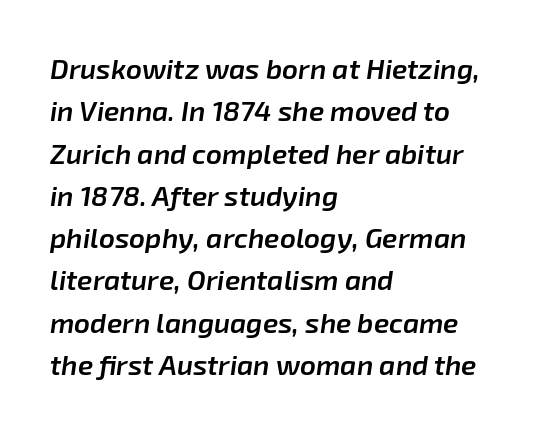
The image shows 28 px semibold type, italic (leaning right); set left-aligned, normal line spacing (1.51x), normal letter spacing, not underlined; low stroke contrast and a medium x-height.
